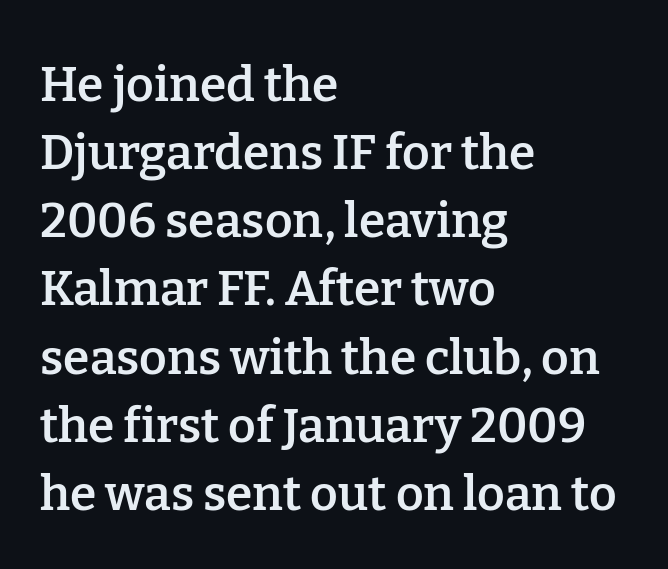
In terms of posture, this sample is upright. Does the copy run flush right? No — it runs flush left. A fair bit of extra ink — the face is semibold, not bold. Type style note: has serifs. Proportional: the letters do not fall into vertical columns. The words here are not underlined.
